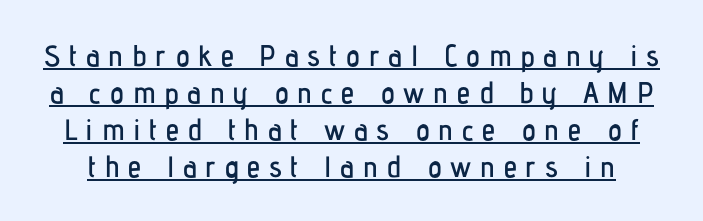
Q: Is the text italic (slanted)? A: No, it is upright.
Q: Is the typeface a serif or a sans-serif typeface? A: Sans-serif.
Q: Is the text underlined? A: Yes.
Q: Is the spacing between letters normal or unusually wide? A: Unusually wide.
Q: Width (condensed, normal, or wide)? A: Condensed.
Q: Stroke contrast? A: Low.
Q: x-height? A: Medium.
Q: Monospaced? A: No.
